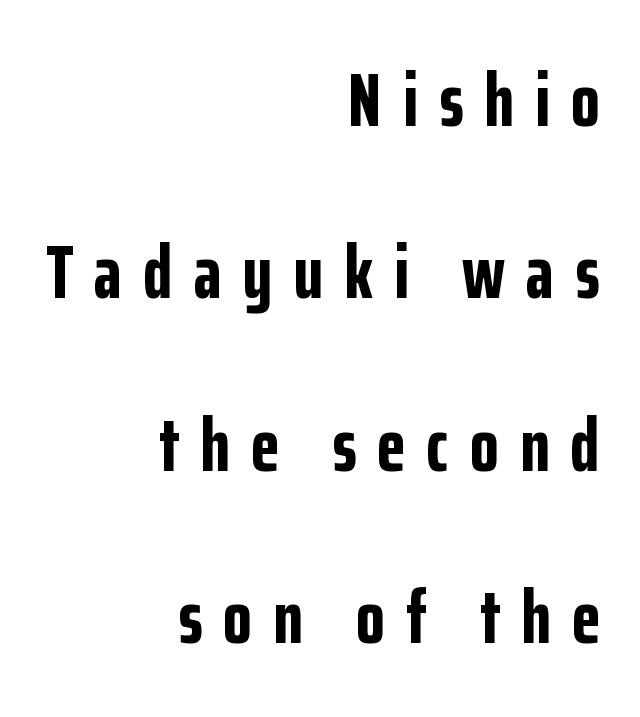
The image shows 75 px bold, condensed sans-serif type, upright; set right-aligned, loose line spacing (2.3x), unusually wide letter spacing (+0.28 em), not underlined; low stroke contrast and a medium x-height.
